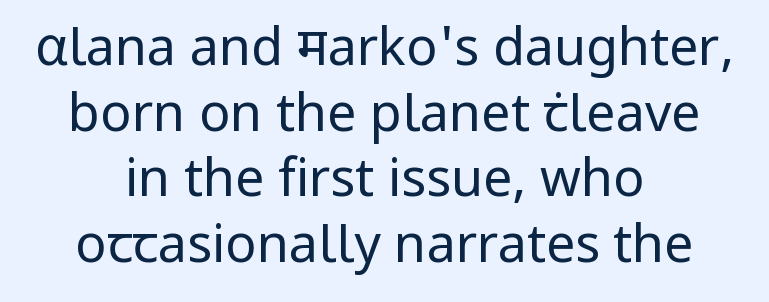
{"serif": "no", "italic": "no", "bold": "no", "weight": "regular", "width": "normal", "stroke_contrast": "low", "x_height": "medium", "monospaced": "no", "underline": "no", "align": "center", "line_spacing": "normal", "line_spacing_ratio": 1.26, "letter_spacing": "normal", "letter_spacing_em": 0.0, "glyph_px": 52}
